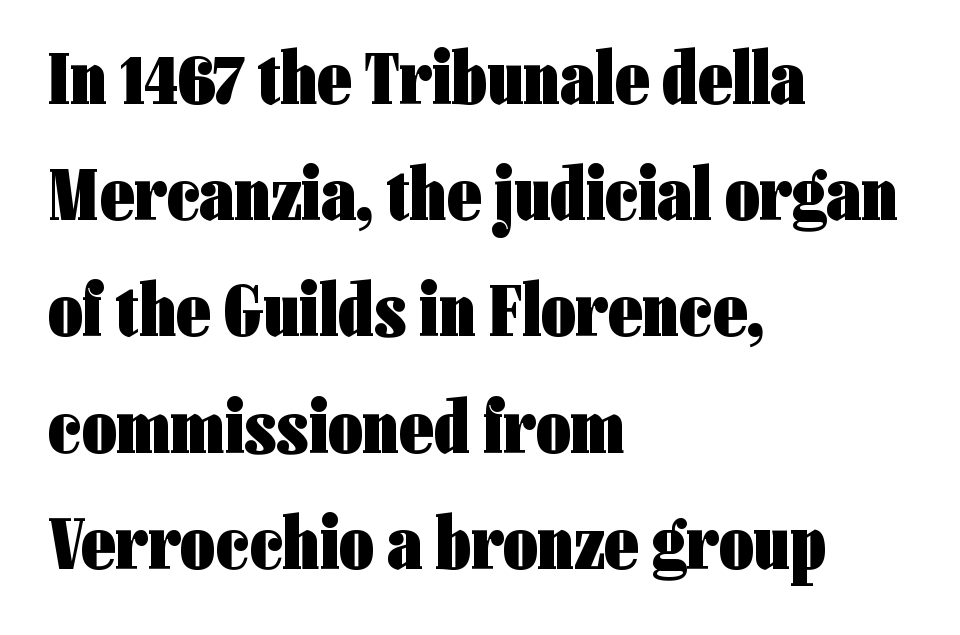
{"serif": "no", "italic": "no", "bold": "yes", "weight": "heavy", "width": "condensed", "stroke_contrast": "low", "x_height": "medium", "monospaced": "no", "underline": "no", "align": "left", "line_spacing": "normal", "line_spacing_ratio": 1.55, "letter_spacing": "normal", "letter_spacing_em": 0.0, "glyph_px": 75}
